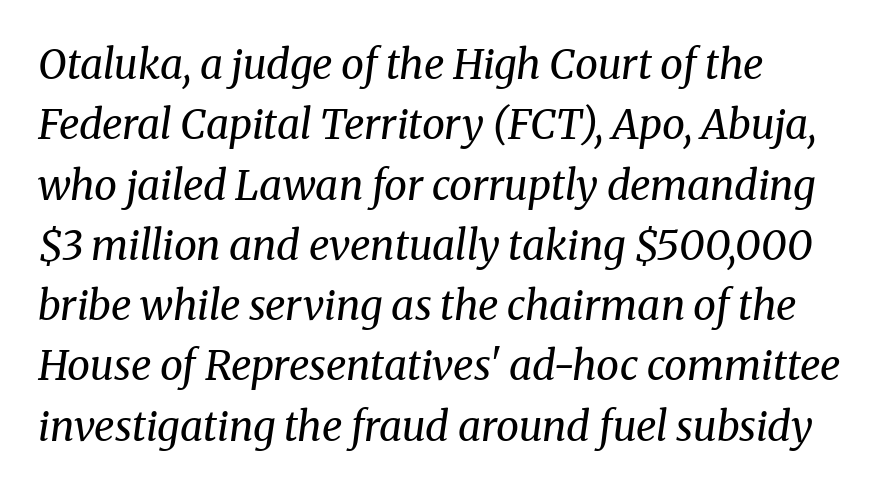
Regular leading. Compared with a typical body face, this is equally light or lighter still. Character widths vary here, with narrow letters taking less room than wide ones. Each row of text sits above clean, open space. The typeface chosen for these lines features serifs.
